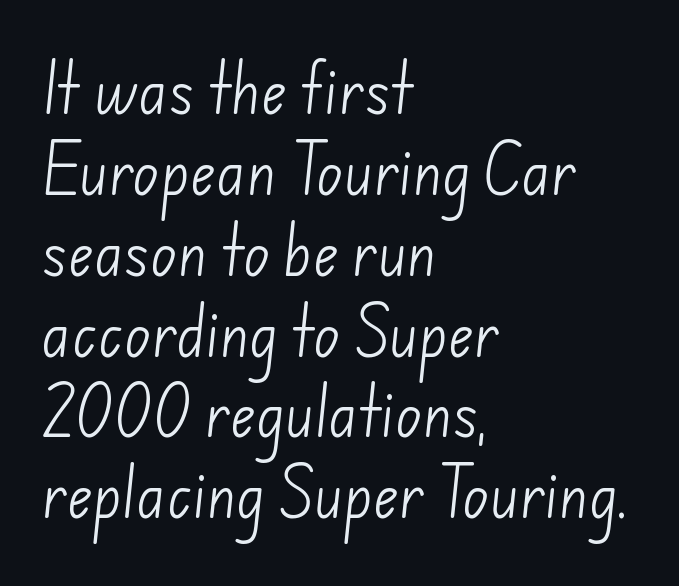
Q: Is the text bold? A: No.
Q: Is the typeface a serif or a sans-serif typeface? A: Sans-serif.
Q: Is the text underlined? A: No.
Q: How is the paragraph aligned? A: Left-aligned.
Q: Is the spacing between letters normal or unusually wide? A: Normal.
Q: Is the spacing between lines tight, normal or loose? A: Normal.
Q: Width (condensed, normal, or wide)? A: Normal.
Q: Stroke contrast? A: Low.
Q: x-height? A: Small.
Q: Monospaced? A: No.
